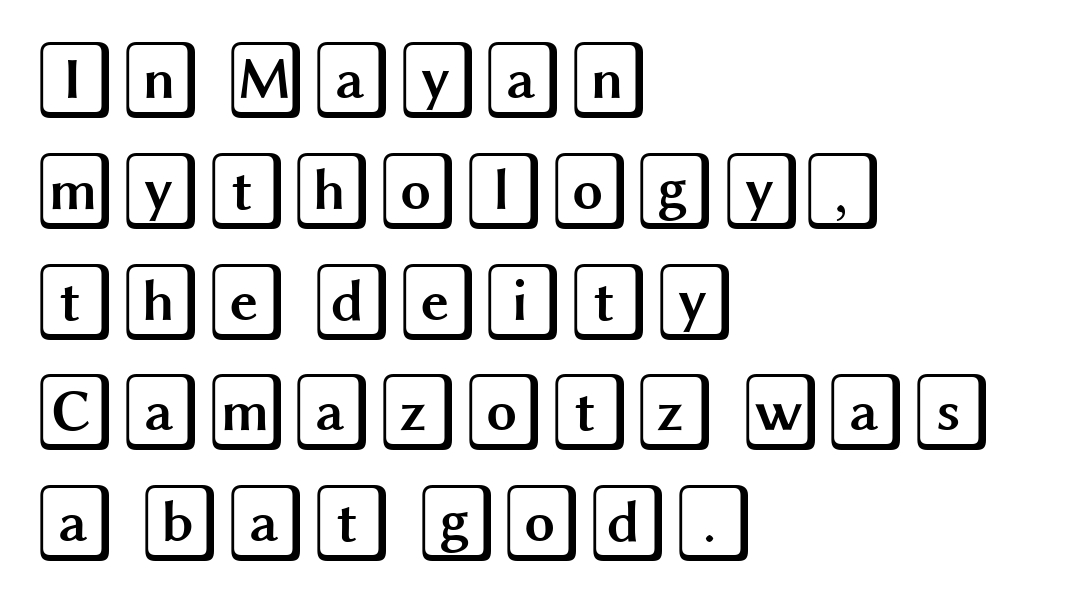
{"italic": "no", "width": "wide", "x_height": "large", "underline": "no", "align": "left", "line_spacing": "normal", "line_spacing_ratio": 1.42, "letter_spacing": "normal", "letter_spacing_em": 0.0, "glyph_px": 78}
